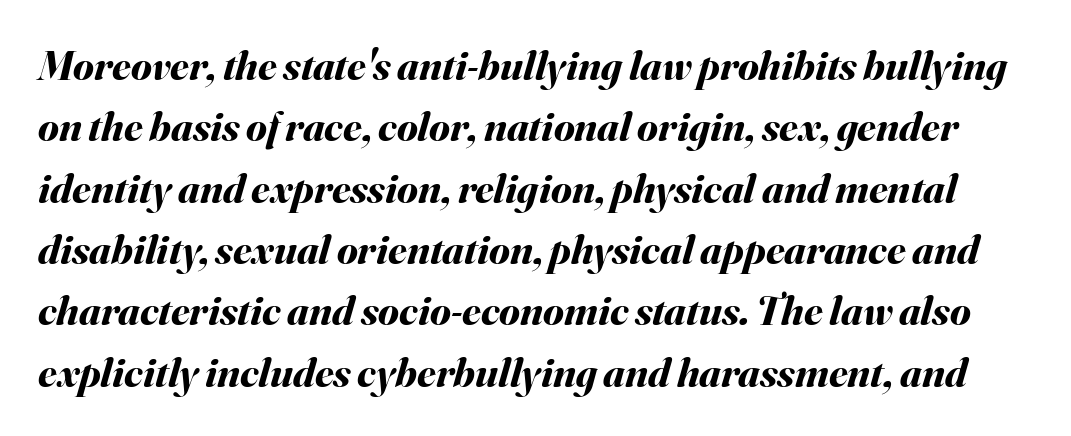
Designer's note — italics engaged. Rows of type keep a routine distance in the vertical direction. Is this a fixed-width face? No — the glyphs have proportional, varying widths. The tracking reads as untouched default to a designer's eye.
